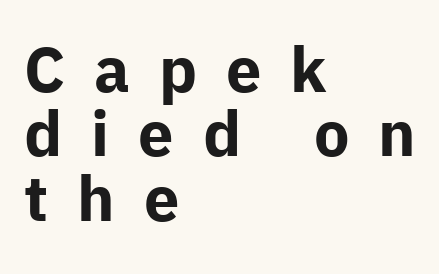
Q: Is the text bold? A: Yes.
Q: Is the text italic (slanted)? A: No, it is upright.
Q: Is the typeface a serif or a sans-serif typeface? A: Sans-serif.
Q: Is the text underlined? A: No.
Q: How is the paragraph aligned? A: Left-aligned.
Q: Is the spacing between letters normal or unusually wide? A: Unusually wide.
Q: Is the spacing between lines tight, normal or loose? A: Tight.
Q: Width (condensed, normal, or wide)? A: Normal.
Q: Stroke contrast? A: Low.
Q: x-height? A: Medium.
Q: Monospaced? A: No.
